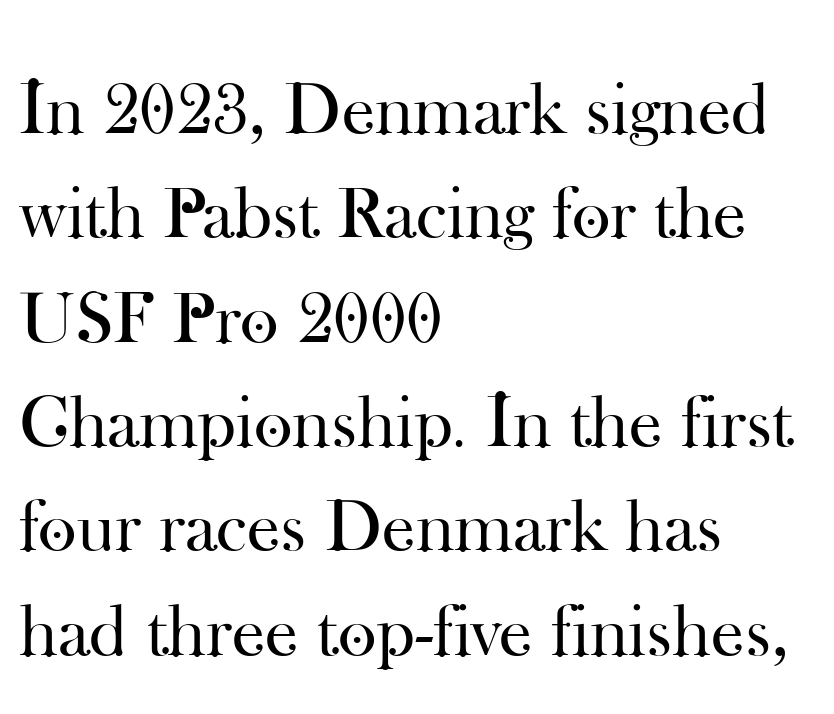
Q: Is the text bold? A: No.
Q: Is the text italic (slanted)? A: No, it is upright.
Q: Is the typeface a serif or a sans-serif typeface? A: Serif.
Q: Is the text underlined? A: No.
Q: How is the paragraph aligned? A: Left-aligned.
Q: Is the spacing between letters normal or unusually wide? A: Normal.
Q: Is the spacing between lines tight, normal or loose? A: Normal.
Q: Width (condensed, normal, or wide)? A: Normal.
Q: Stroke contrast? A: High.
Q: x-height? A: Small.
Q: Monospaced? A: No.
